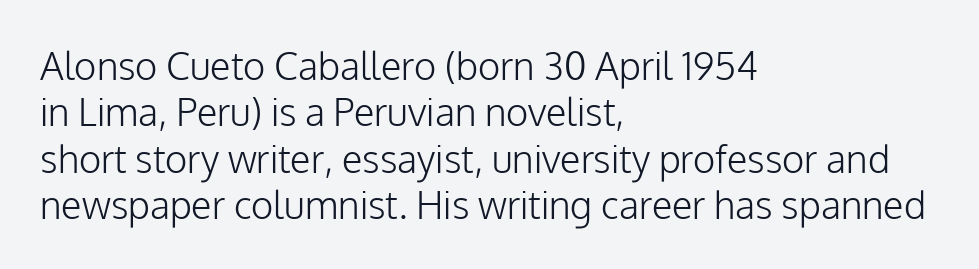
Q: Is the text bold? A: No.
Q: Is the text italic (slanted)? A: No, it is upright.
Q: Is the typeface a serif or a sans-serif typeface? A: Sans-serif.
Q: Is the text underlined? A: No.
Q: How is the paragraph aligned? A: Left-aligned.
Q: Is the spacing between letters normal or unusually wide? A: Normal.
Q: Width (condensed, normal, or wide)? A: Normal.
Q: Stroke contrast? A: Low.
Q: x-height? A: Medium.
Q: Monospaced? A: No.
